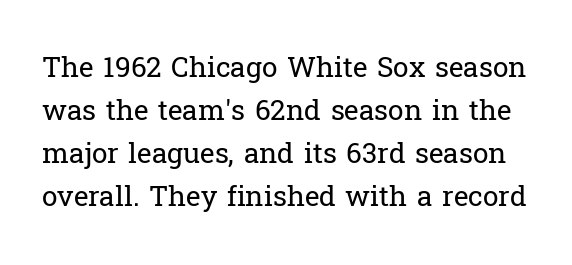
The image shows 28 px regular-weight serif type, upright; set normal line spacing (1.53x), normal letter spacing, not underlined; low stroke contrast and a medium x-height.
